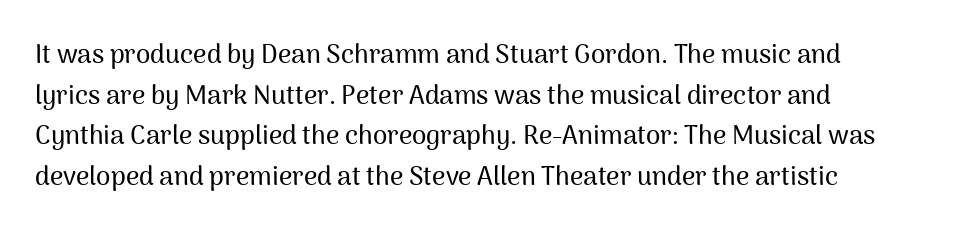
Q: Is the text italic (slanted)? A: No, it is upright.
Q: Is the text underlined? A: No.
Q: How is the paragraph aligned? A: Left-aligned.
Q: Is the spacing between letters normal or unusually wide? A: Normal.
Q: Is the spacing between lines tight, normal or loose? A: Normal.
